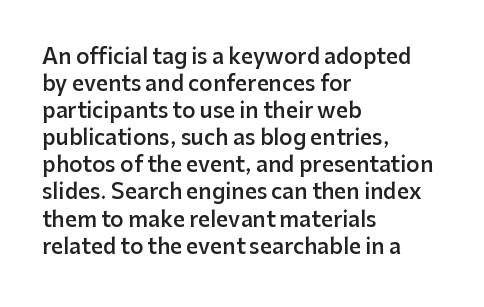
{"italic": "no", "bold": "semi", "underline": "no", "align": "left", "line_spacing": "normal", "line_spacing_ratio": 1.29, "letter_spacing": "normal", "letter_spacing_em": 0.0, "glyph_px": 21}
